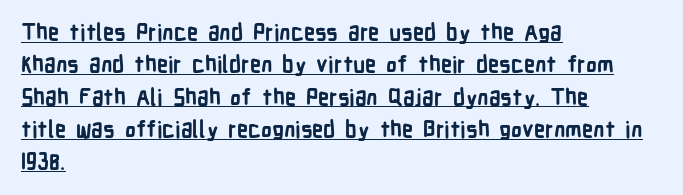
Q: Is the text bold? A: Yes.
Q: Is the text italic (slanted)? A: No, it is upright.
Q: Is the text underlined? A: Yes.
Q: How is the paragraph aligned? A: Left-aligned.
Q: Is the spacing between letters normal or unusually wide? A: Normal.
Q: Is the spacing between lines tight, normal or loose? A: Normal.
